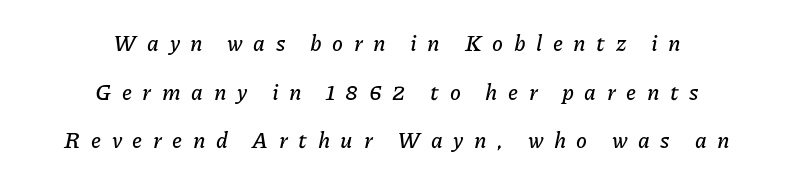
The image shows 22 px text type, italic (leaning right); set centered, loose line spacing (2.21x), unusually wide letter spacing (+0.48 em), not underlined.
